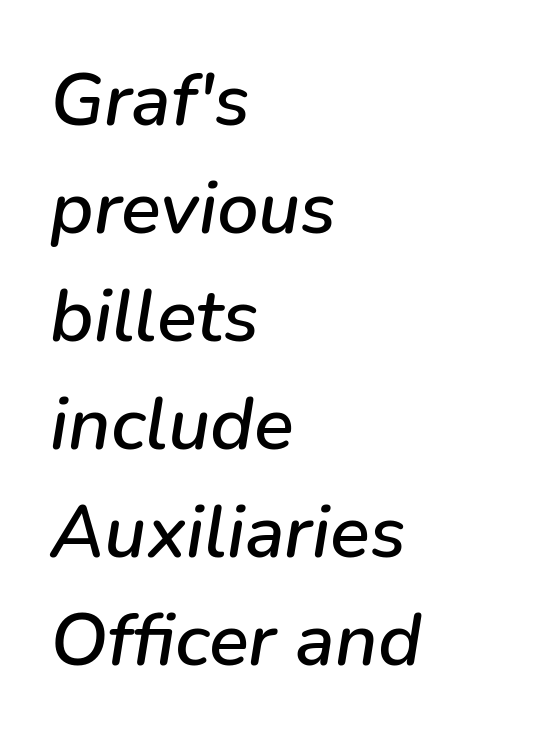
The image shows 74 px text type, italic (leaning right); set left-aligned, normal line spacing (1.46x), normal letter spacing, not underlined; low stroke contrast and a medium x-height.
